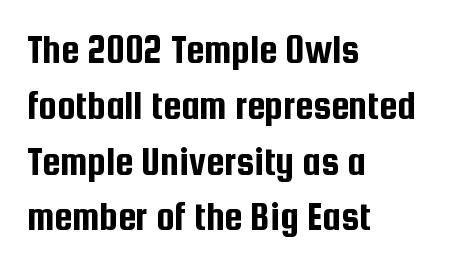
Q: Is the text italic (slanted)? A: No, it is upright.
Q: Is the typeface a serif or a sans-serif typeface? A: Sans-serif.
Q: Is the text underlined? A: No.
Q: How is the paragraph aligned? A: Left-aligned.
Q: Is the spacing between letters normal or unusually wide? A: Normal.
Q: Is the spacing between lines tight, normal or loose? A: Normal.
Q: Width (condensed, normal, or wide)? A: Condensed.
Q: Stroke contrast? A: Low.
Q: x-height? A: Medium.
Q: Monospaced? A: No.
